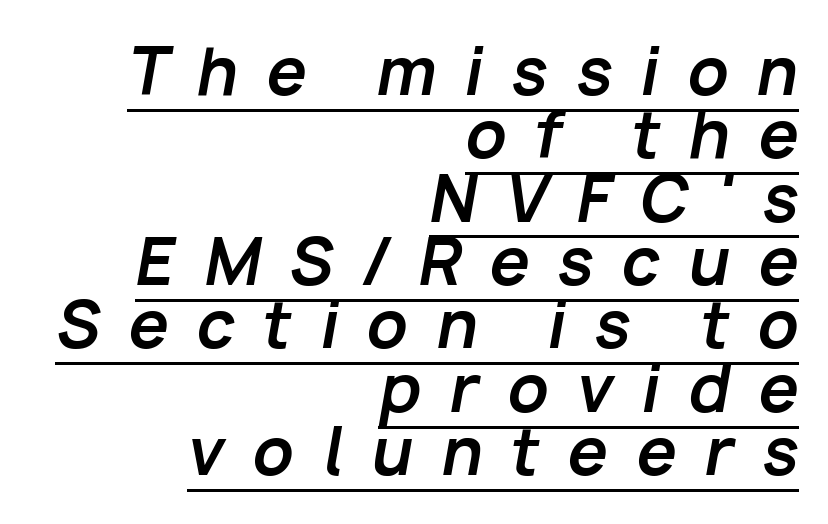
{"italic": "yes", "lean": "right", "slant_degrees": 10, "bold": "yes", "weight": "bold", "width": "normal", "stroke_contrast": "low", "x_height": "medium", "monospaced": "no", "underline": "yes", "align": "right", "line_spacing": "tight", "line_spacing_ratio": 0.99, "letter_spacing": "wide", "letter_spacing_em": 0.44, "glyph_px": 64}
